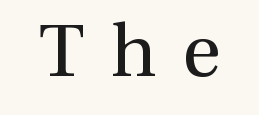
Q: Is the text bold? A: No.
Q: Is the text italic (slanted)? A: No, it is upright.
Q: Is the typeface a serif or a sans-serif typeface? A: Serif.
Q: Is the text underlined? A: No.
Q: Is the spacing between letters normal or unusually wide? A: Unusually wide.
Q: Width (condensed, normal, or wide)? A: Normal.
Q: x-height? A: Medium.
Q: Monospaced? A: No.
